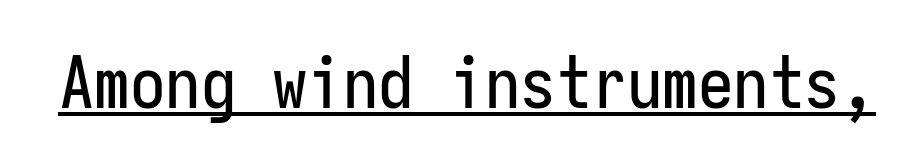
The image shows 71 px condensed sans-serif type, upright, monospaced; set normal letter spacing, underlined; low stroke contrast and a medium x-height.
